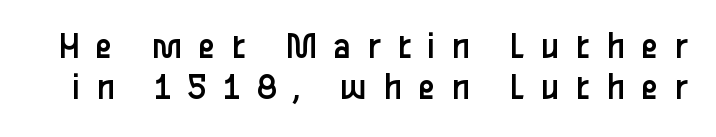
Q: Is the text bold? A: No.
Q: Is the text italic (slanted)? A: No, it is upright.
Q: Is the typeface a serif or a sans-serif typeface? A: Sans-serif.
Q: Is the text underlined? A: No.
Q: Is the spacing between letters normal or unusually wide? A: Unusually wide.
Q: Is the spacing between lines tight, normal or loose? A: Tight.
Q: Width (condensed, normal, or wide)? A: Normal.
Q: Stroke contrast? A: Low.
Q: x-height? A: Medium.
Q: Monospaced? A: No.
